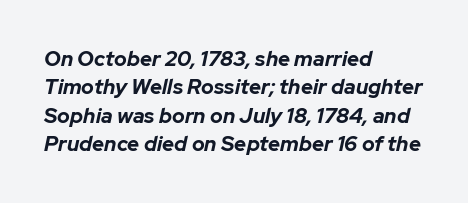
{"italic": "yes", "lean": "right", "slant_degrees": 12, "bold": "yes", "underline": "no", "align": "left", "line_spacing": "normal", "line_spacing_ratio": 1.35, "letter_spacing": "normal", "letter_spacing_em": 0.0, "glyph_px": 21}
